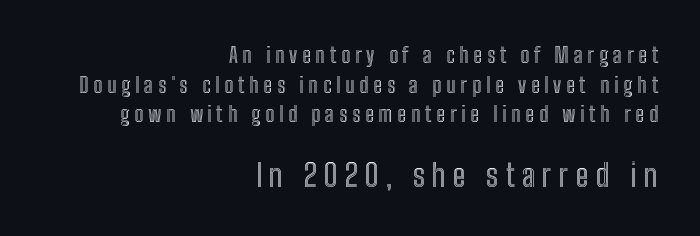
Q: Is the text italic (slanted)? A: No, it is upright.
Q: Is the text underlined? A: No.
Q: How is the paragraph aligned? A: Right-aligned.
Q: Is the spacing between letters normal or unusually wide? A: Unusually wide.
Q: Is the spacing between lines tight, normal or loose? A: Normal.
Q: Which block of text is set in a larger size, the first (top) or the second (bottom)? A: The second (bottom) one.
Q: Width (condensed, normal, or wide)? A: Condensed.
Q: x-height? A: Medium.
Q: Monospaced? A: No.
